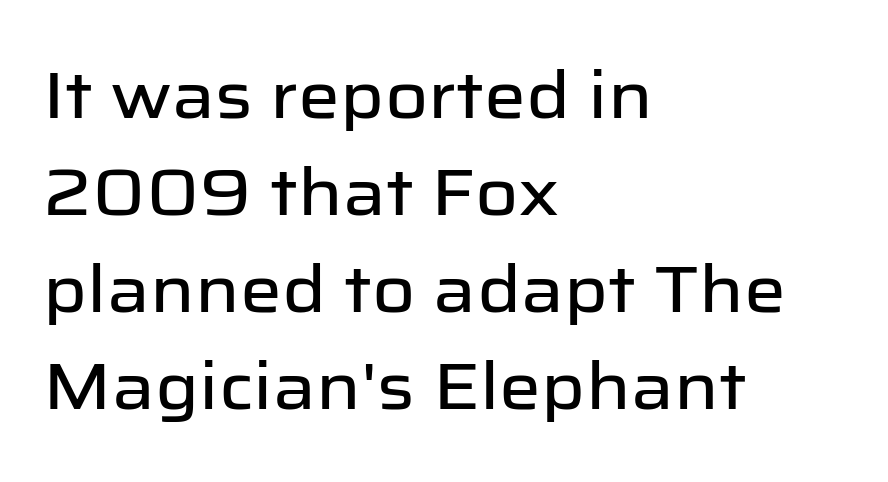
The image shows 66 px sans-serif type, upright; set left-aligned, normal line spacing (1.47x), normal letter spacing, not underlined; low stroke contrast and a medium x-height.
